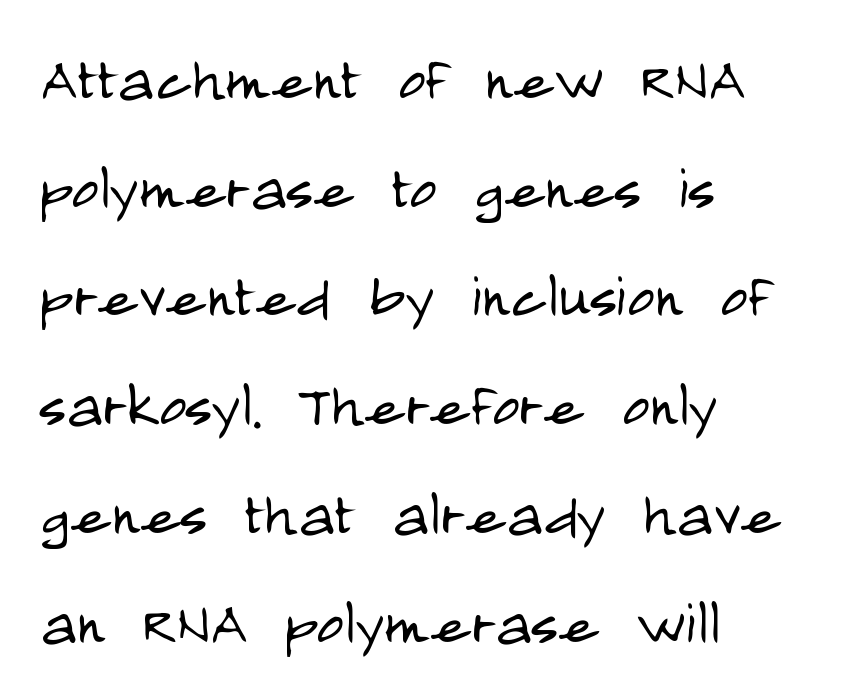
The image shows 75 px light, condensed sans-serif type, upright; set left-aligned, normal line spacing (1.45x), normal letter spacing, not underlined; low stroke contrast and a large x-height.
